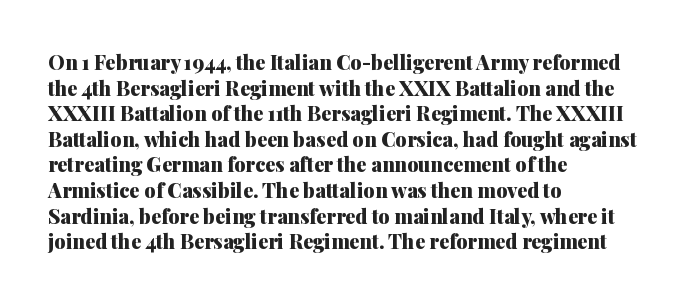
The letters stand straight up with perfectly vertical stems. The space directly below the letters is spotless. Letter spacing: default. Bold? Absolutely — the strokes are thick and heavy. The leading is moderate, giving the passage an even texture. The lines in this sample share a left origin and differ only in where they stop.
